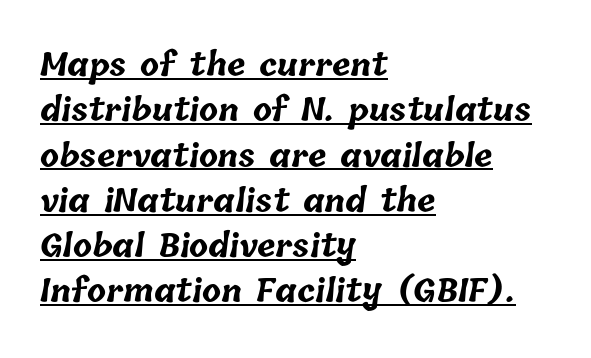
The image shows 31 px bold type; set left-aligned, normal line spacing (1.46x), normal letter spacing, underlined; low stroke contrast and a medium x-height.
